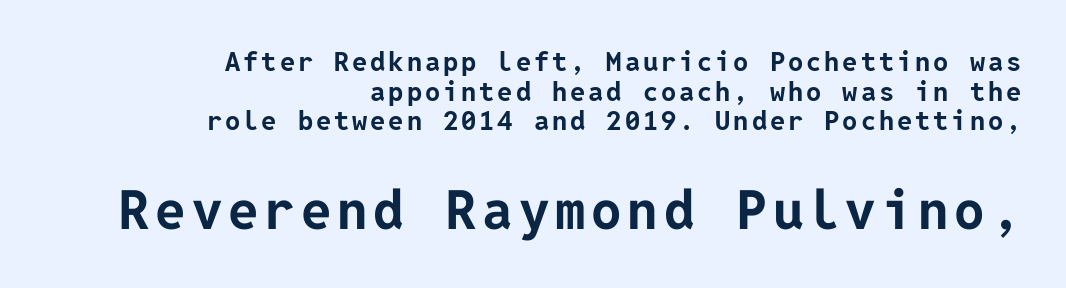
{"serif": "no", "italic": "no", "bold": "yes", "weight": "bold", "width": "normal", "stroke_contrast": "low", "x_height": "medium", "underline": "no", "align": "right", "line_spacing": "tight", "line_spacing_ratio": 1.1, "larger_block": "second", "size_ratio": 2.0, "glyph_px": 54}
